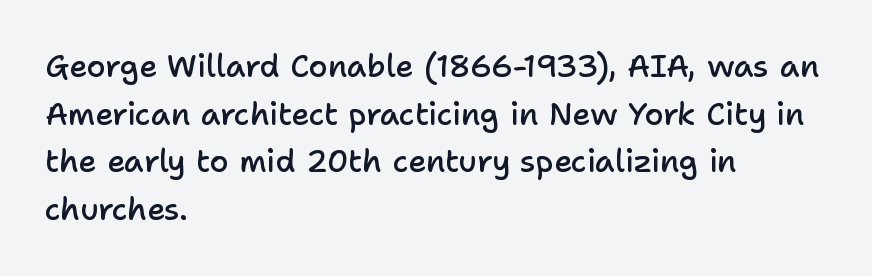
{"serif": "no", "italic": "no", "bold": "semi", "weight": "semibold", "width": "normal", "stroke_contrast": "low", "x_height": "medium", "monospaced": "no", "underline": "no", "align": "left", "line_spacing": "normal", "line_spacing_ratio": 1.54, "letter_spacing": "normal", "letter_spacing_em": 0.0, "glyph_px": 31}
